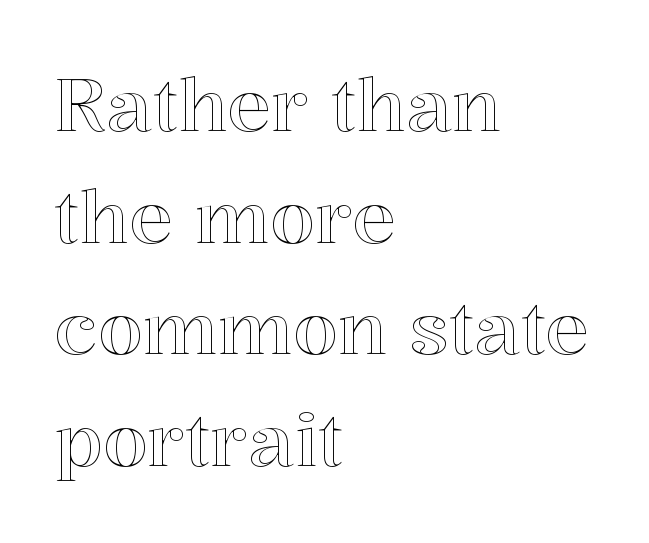
Whoever set this chose a conventional vertical rhythm. Each letter keeps its own natural width here, so spacing adapts to shape. What stands out about the letter spacing? Nothing — it is the standard amount. Horizontally, the lines are justified to the leading edge only.
